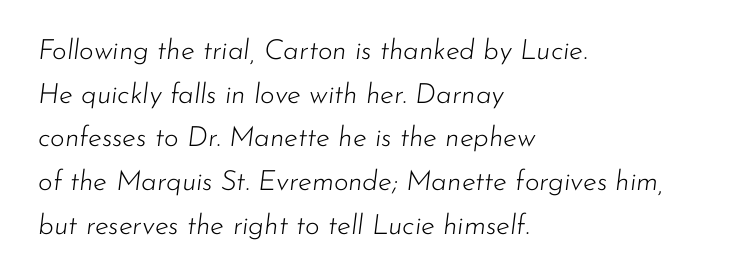
Underlining? Definitely not there. Observe the lean: these are italic letterforms. The rag falls on the right side of this text block. Students, note that the glyphs here touch the page at normal intervals. Is the type heavy? It reads as light-to-regular instead.
